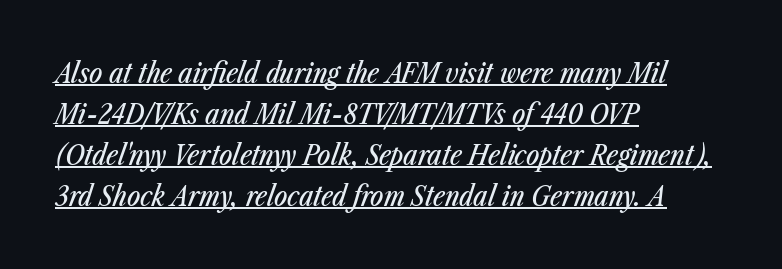
{"italic": "yes", "lean": "right", "slant_degrees": 23, "width": "condensed", "stroke_contrast": "low", "x_height": "medium", "monospaced": "no", "underline": "yes", "align": "left", "line_spacing": "normal", "line_spacing_ratio": 1.46, "letter_spacing": "normal", "letter_spacing_em": 0.0, "glyph_px": 28}
